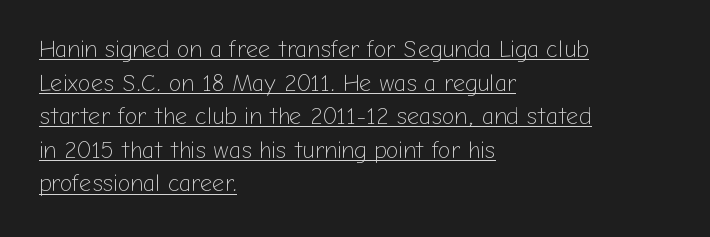
The type is set solid horizontally, with unmodified tracking. All the whitespace from short lines collects on the right. What's the leading like? Ordinary, nothing unusual. Each line of the rendering has a horizontal stroke beneath the glyphs. Is the stroke heavy? The answer is a plain regular-or-lighter. Italic: no, the glyphs are upright roman.
